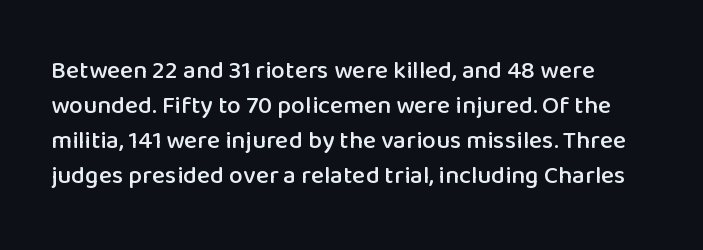
Q: Is the text italic (slanted)? A: No, it is upright.
Q: Is the text underlined? A: No.
Q: Is the spacing between letters normal or unusually wide? A: Normal.
Q: Is the spacing between lines tight, normal or loose? A: Normal.
